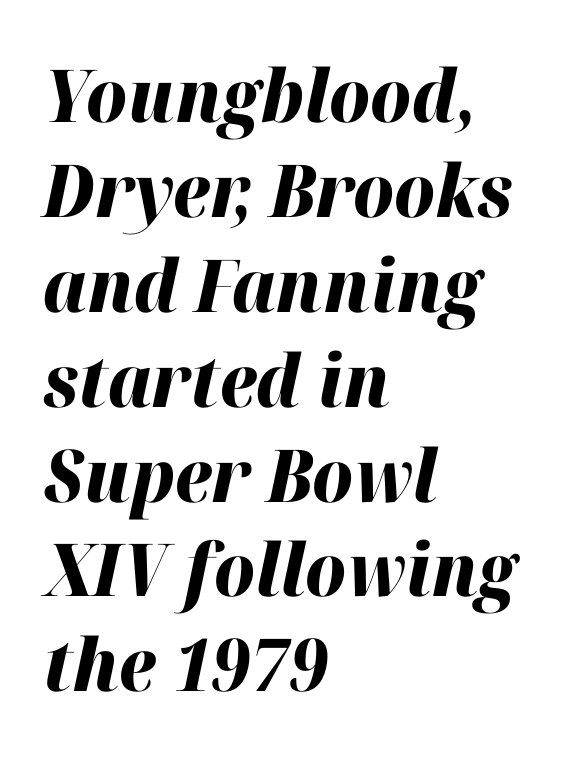
{"italic": "yes", "lean": "right", "slant_degrees": 12, "bold": "yes", "weight": "heavy", "width": "normal", "stroke_contrast": "high", "x_height": "medium", "monospaced": "no", "underline": "no", "align": "left", "line_spacing": "normal", "line_spacing_ratio": 1.3, "letter_spacing": "normal", "letter_spacing_em": 0.0, "glyph_px": 73}
